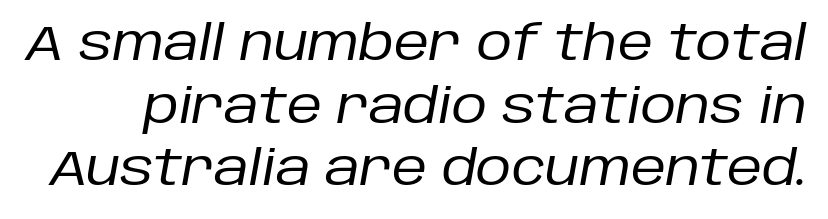
Anything drawn beneath the words? Only blank space. Tall strokes in this sample are angled rather than plumb. Think of a printed novel: that variable character pitch is what you see here. Vertical spacing — default. Stroke thickness stays within the range of a standard reading face or lighter. Students, note that the glyphs here touch the page at normal intervals.
